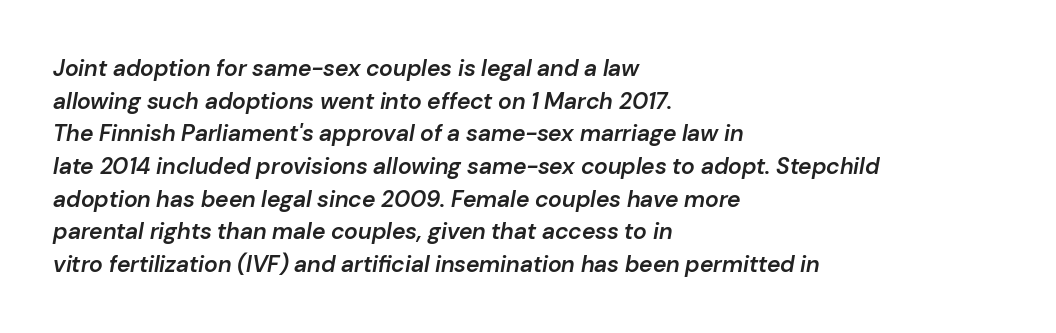
Horizontal alignment here is leftward, the default for most running prose. What weight is shown? A semibold, between regular and bold. Emphasis-style slanted type is in use. Honestly, the letter spacing is just normal — you wouldn't notice it.
